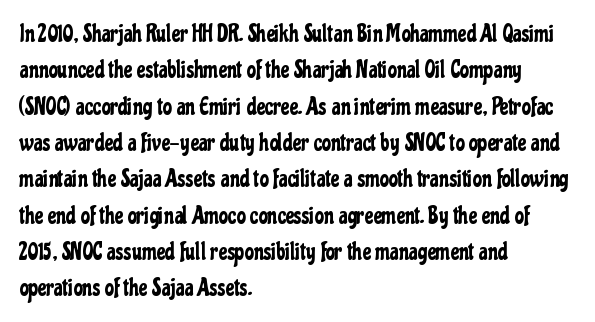
Style check: upright. Honestly, the letter spacing is just normal — you wouldn't notice it. Short and long lines alike share a common starting point at left. Any mark beneath the type? The region is blank. Interline gaps are of average width in this sample.
